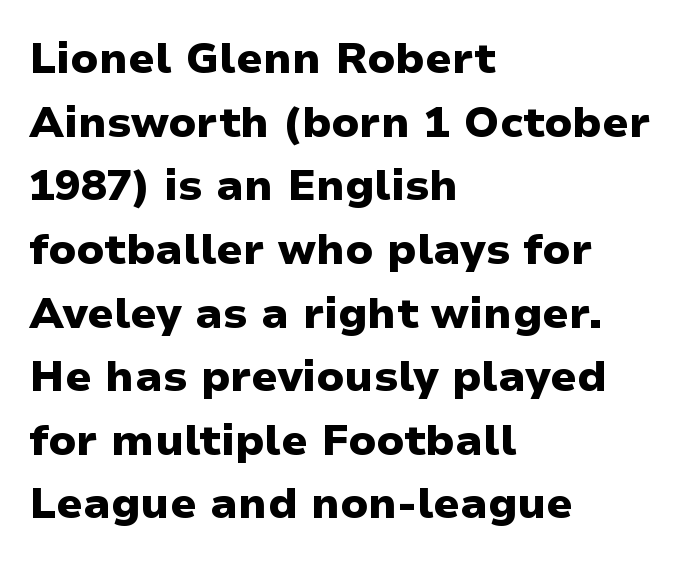
The image shows 43 px heavy sans-serif type, upright; set left-aligned, normal line spacing (1.48x), normal letter spacing, not underlined; low stroke contrast and a medium x-height.
